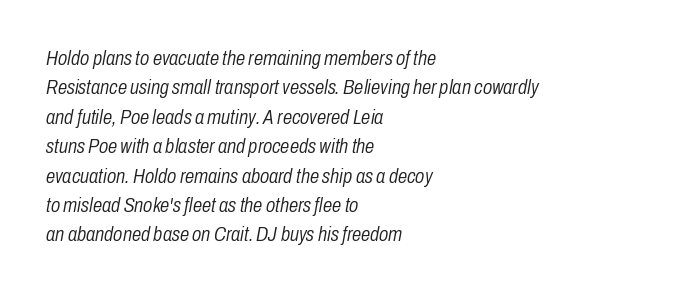
No extra tracking has been applied to these lines. These lines were composed using italics. Weight: regular or lighter. Honestly, there is no underline to notice here at all. The passage is arranged the way most books set body copy — flush left. This block has exactly the height ordinary leading produces.
